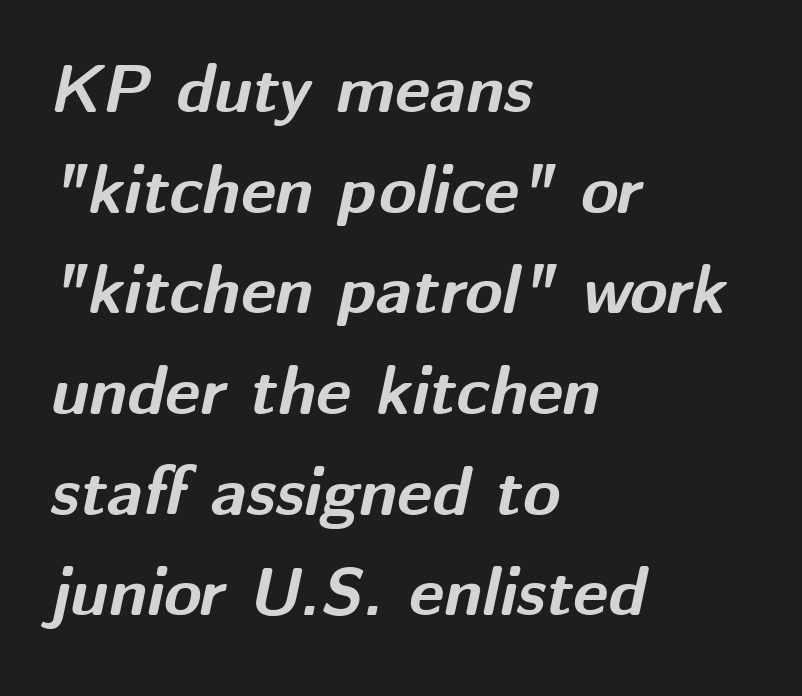
Q: Is the text bold? A: Yes.
Q: Is the text italic (slanted)? A: Yes, it leans right by about 12 degrees.
Q: Is the text underlined? A: No.
Q: How is the paragraph aligned? A: Left-aligned.
Q: Is the spacing between letters normal or unusually wide? A: Normal.
Q: Is the spacing between lines tight, normal or loose? A: Normal.
Q: Width (condensed, normal, or wide)? A: Normal.
Q: Stroke contrast? A: Medium.
Q: x-height? A: Medium.
Q: Monospaced? A: No.
